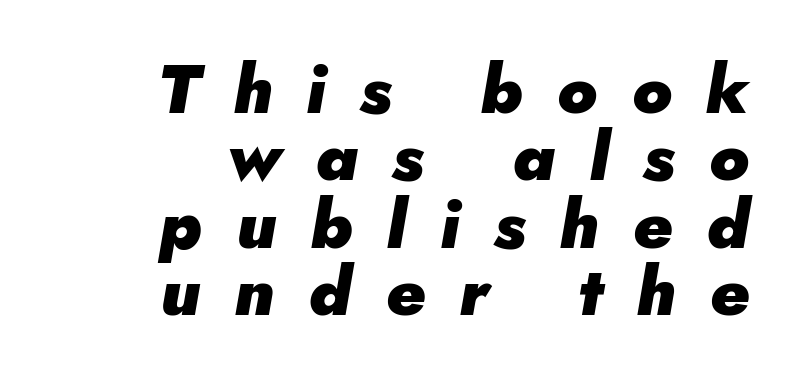
The text carries the slant typical of an italic or oblique font. The block of text is dense from top to bottom, with scant space between rows. The ragged edge is on the left, which tells us the setting is flush right. In terms of weight, the rendering is a true, heavy bold. Compared with typical body copy, the letter spacing here is much looser. The letters advance in unequal steps, a hallmark of proportional type.
